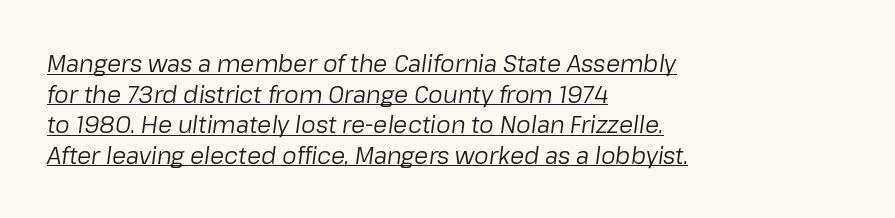
The image shows 23 px text type, italic (leaning right); set left-aligned, normal line spacing (1.33x), normal letter spacing, underlined.
